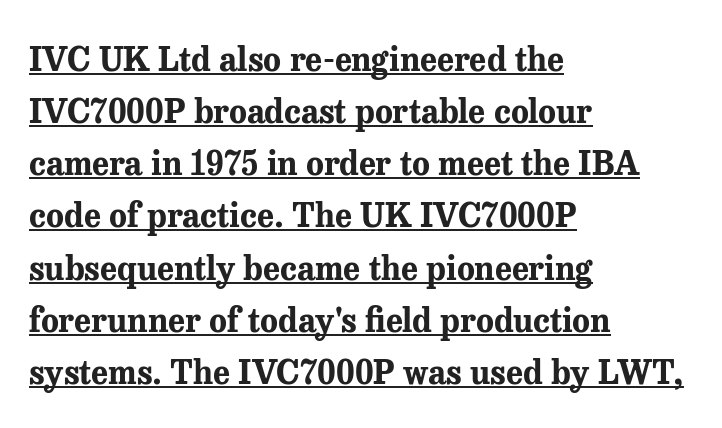
The image shows 33 px bold serif type, upright; set left-aligned, normal line spacing (1.58x), normal letter spacing, underlined; medium stroke contrast and a medium x-height.
